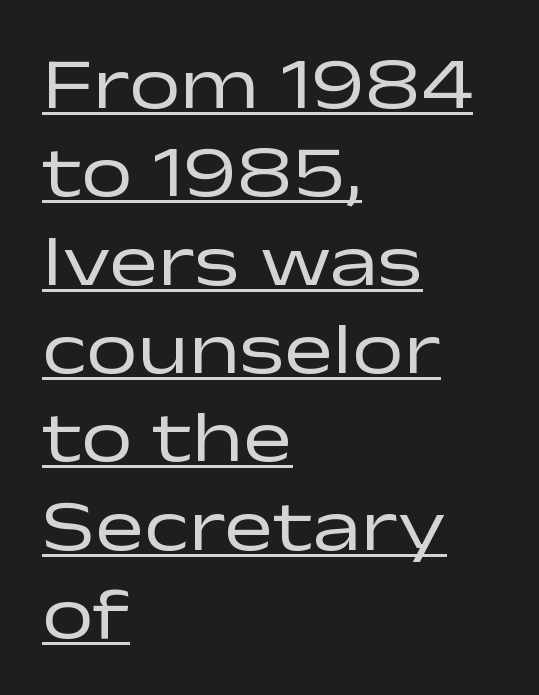
The image shows 73 px regular-weight, wide sans-serif type, upright; set left-aligned, line spacing 1.21x, normal letter spacing, underlined; low stroke contrast and a medium x-height.
